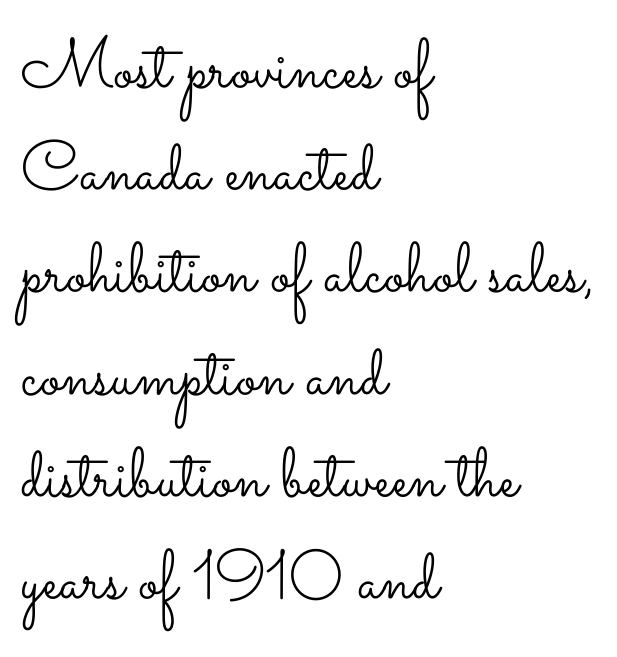
Typeset ragged right — the left edge is the straight one. Nobody touched the tracking dial on this one. The letters advance in unequal steps, a hallmark of proportional type. The font is comparable to plain body text, perhaps lighter.
